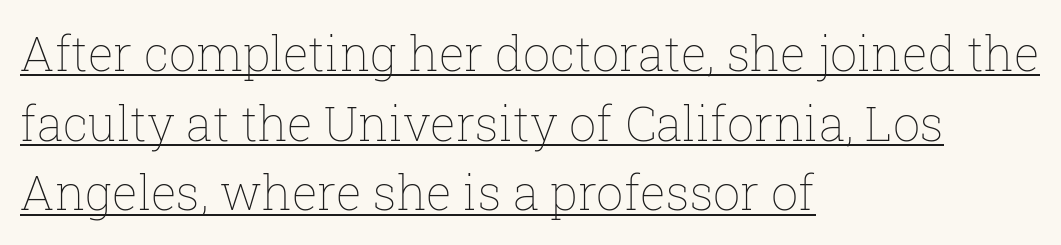
{"italic": "no", "bold": "no", "weight": "thin", "width": "normal", "stroke_contrast": "low", "x_height": "medium", "monospaced": "no", "underline": "yes", "align": "left", "line_spacing": "normal", "line_spacing_ratio": 1.45, "letter_spacing": "normal", "letter_spacing_em": 0.0, "glyph_px": 48}
